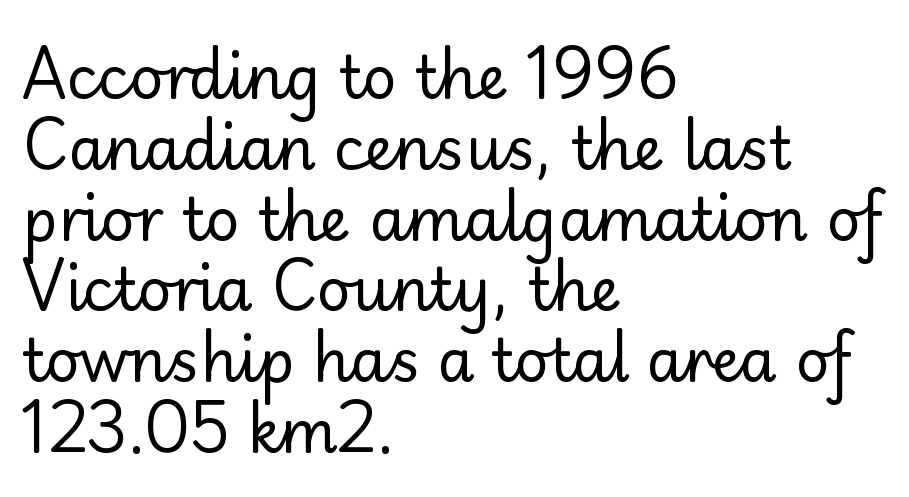
Q: Is the text bold? A: No.
Q: Is the text italic (slanted)? A: No, it is upright.
Q: Is the typeface a serif or a sans-serif typeface? A: Sans-serif.
Q: Is the text underlined? A: No.
Q: How is the paragraph aligned? A: Left-aligned.
Q: Is the spacing between letters normal or unusually wide? A: Normal.
Q: Width (condensed, normal, or wide)? A: Normal.
Q: Stroke contrast? A: Low.
Q: x-height? A: Small.
Q: Monospaced? A: No.
